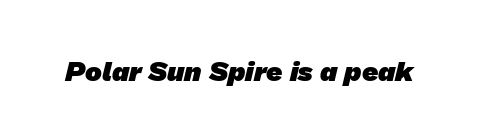
Do the characters align in a grid? No, the font is proportional. Each letter's strokes conclude bluntly, with no projecting serifs. Its strokes are broad and dark, the hallmark of bold type. The specimen omits any rule beneath the text block's lines. In terms of letterspacing, this is plain default setting.
